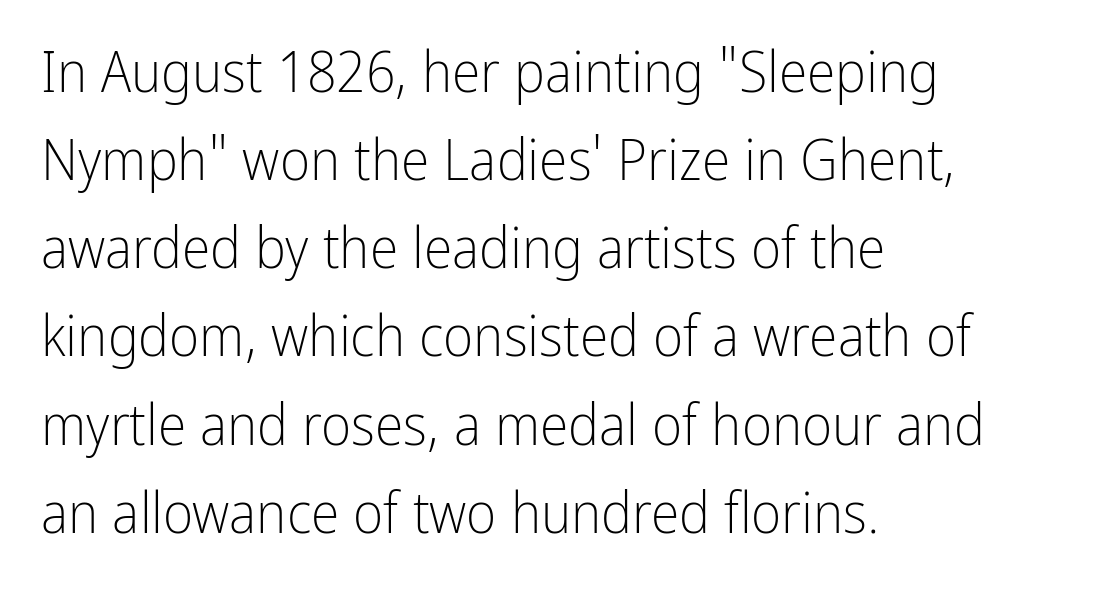
{"serif": "no", "italic": "no", "bold": "no", "weight": "light", "width": "condensed", "stroke_contrast": "low", "x_height": "medium", "monospaced": "no", "underline": "no", "align": "left", "line_spacing": "normal", "line_spacing_ratio": 1.52, "letter_spacing": "normal", "letter_spacing_em": 0.0, "glyph_px": 58}
